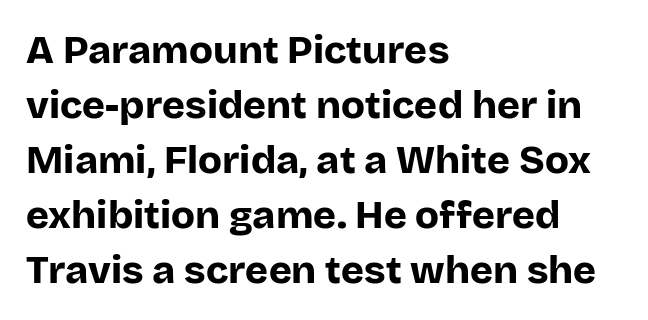
{"serif": "no", "italic": "no", "bold": "yes", "weight": "bold", "width": "normal", "stroke_contrast": "low", "x_height": "large", "monospaced": "no", "underline": "no", "align": "left", "line_spacing": "normal", "line_spacing_ratio": 1.41, "letter_spacing": "normal", "letter_spacing_em": 0.0, "glyph_px": 39}
